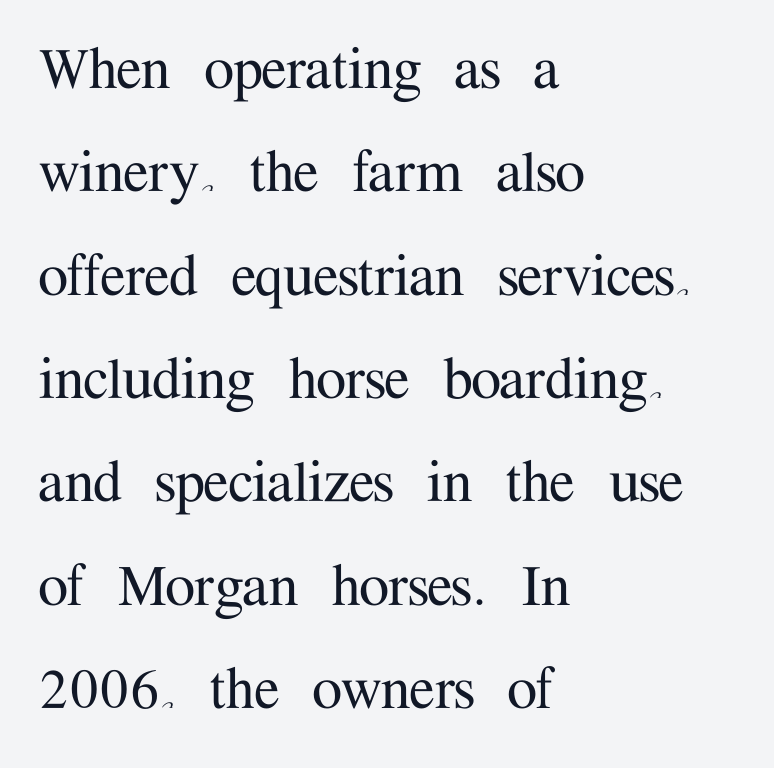
The face used here is proportionally spaced, like ordinary book or web type. Style check: upright. These lines are set flush left with a ragged right edge. How are the letters spaced? Ordinarily, with no added tracking. The block of text has a typical density, with ordinary space between rows.
